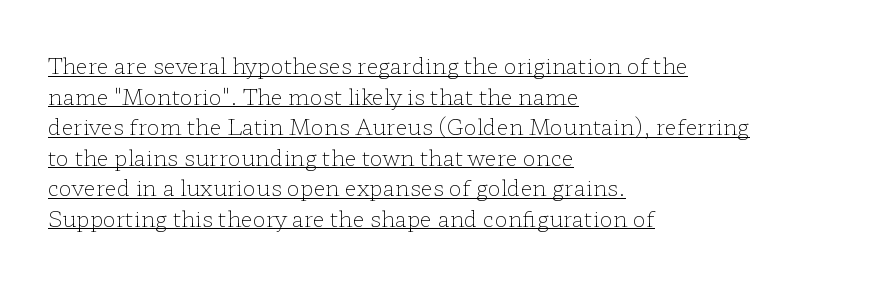
The font is comparable to plain body text, perhaps lighter. A baseline rule has been typeset under these characters. A classic flush-left, rag-right setting is used for this passage. A normal amount of white space separates one row of letters from the next. Students, note that the glyphs here touch the page at normal intervals. Italic: no, the glyphs are upright roman.
